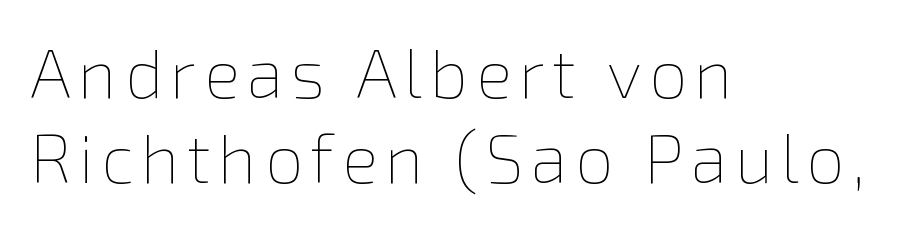
The image shows 68 px thin type, upright; set left-aligned, normal line spacing (1.25x), not underlined; a medium x-height.
